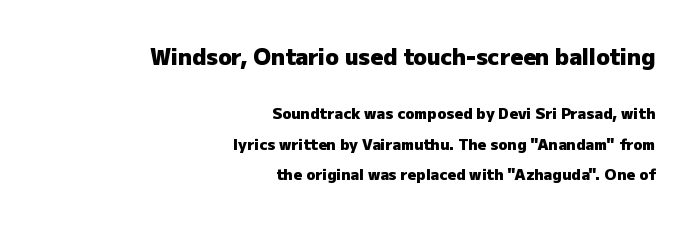
{"italic": "no", "bold": "yes", "underline": "no", "align": "right", "line_spacing": "loose", "line_spacing_ratio": 2.03, "letter_spacing": "normal", "letter_spacing_em": 0.0, "larger_block": "first", "size_ratio": 1.47, "glyph_px": 22}
